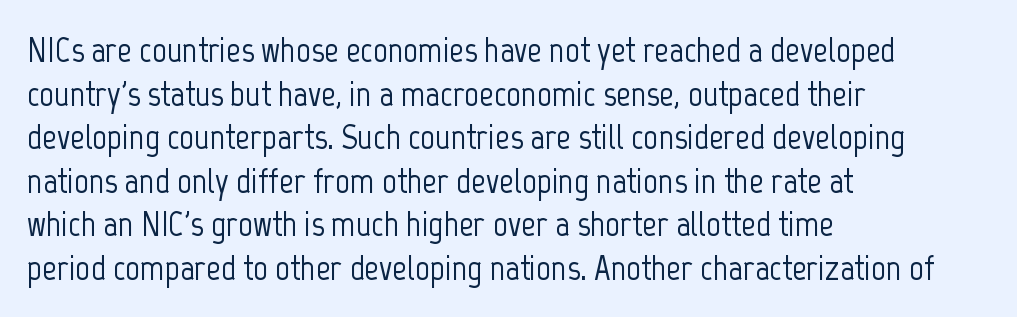
Looks like regular typesetting: each glyph gets only the width it needs. This sample is left-justified, so line endings fall wherever the words run out. The rendering keeps characters at their native spacing. Descenders hang freely into open space. This is the regular roman posture of the typeface.
